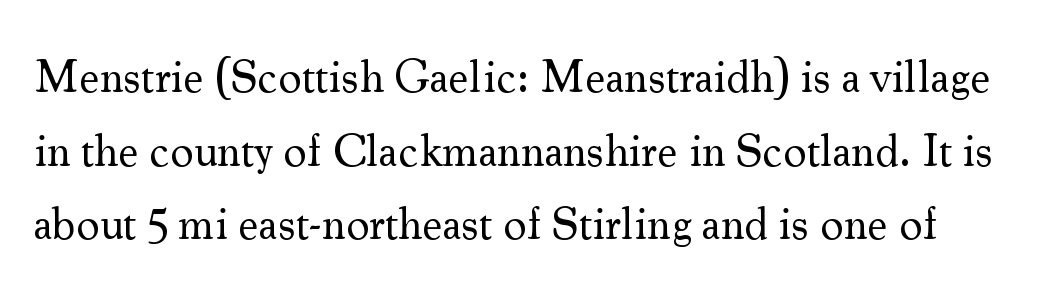
Q: Is the text bold? A: No.
Q: Is the text italic (slanted)? A: No, it is upright.
Q: Is the typeface a serif or a sans-serif typeface? A: Serif.
Q: Is the text underlined? A: No.
Q: Is the spacing between letters normal or unusually wide? A: Normal.
Q: Is the spacing between lines tight, normal or loose? A: Normal.
Q: Width (condensed, normal, or wide)? A: Normal.
Q: Stroke contrast? A: Medium.
Q: x-height? A: Small.
Q: Monospaced? A: No.
